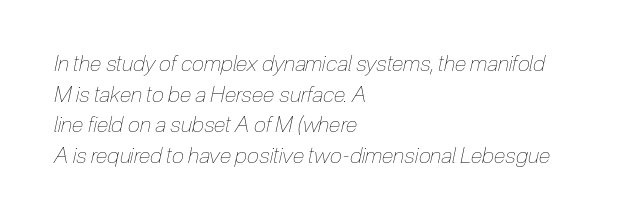
Q: Is the text bold? A: No.
Q: Is the text italic (slanted)? A: Yes, it leans right by about 12 degrees.
Q: Is the text underlined? A: No.
Q: How is the paragraph aligned? A: Left-aligned.
Q: Is the spacing between letters normal or unusually wide? A: Normal.
Q: Is the spacing between lines tight, normal or loose? A: Normal.
